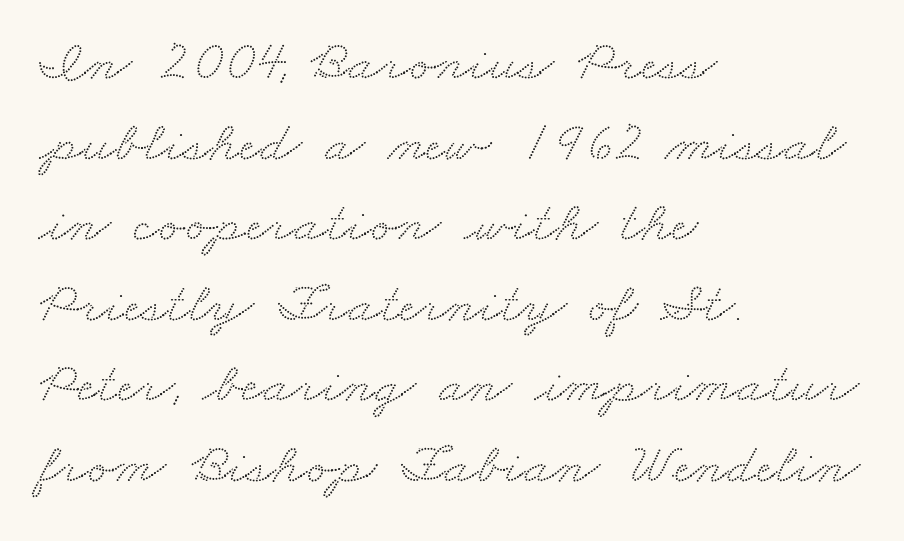
The image shows 58 px wide serif type; set left-aligned, normal line spacing (1.39x), normal letter spacing, not underlined; medium stroke contrast and a small x-height.
